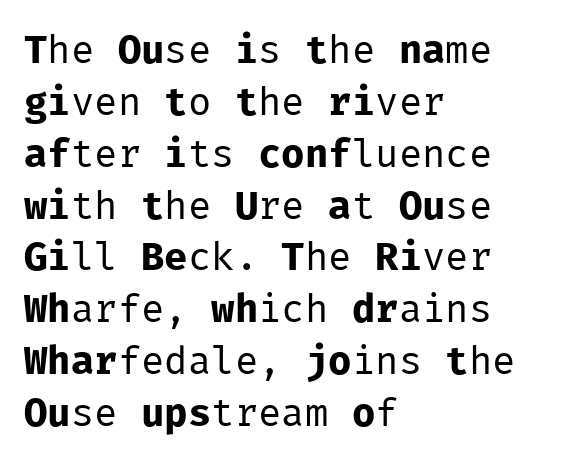
{"serif": "no", "italic": "no", "bold": "no", "weight": "regular", "width": "normal", "stroke_contrast": "low", "x_height": "medium", "monospaced": "yes", "underline": "no", "align": "left", "line_spacing": "normal", "line_spacing_ratio": 1.33, "letter_spacing": "normal", "letter_spacing_em": 0.0, "glyph_px": 39}
